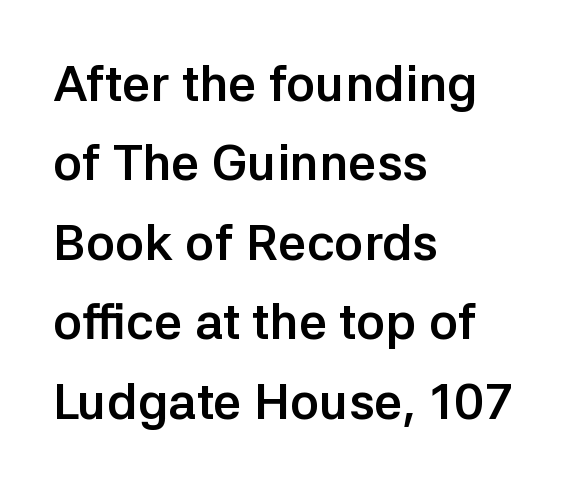
{"serif": "no", "italic": "no", "bold": "yes", "weight": "semibold", "width": "normal", "stroke_contrast": "low", "x_height": "medium", "monospaced": "no", "underline": "no", "align": "left", "line_spacing": "normal", "line_spacing_ratio": 1.59, "letter_spacing": "normal", "letter_spacing_em": 0.0, "glyph_px": 50}
